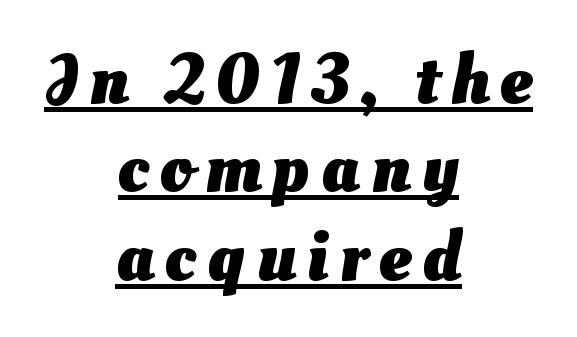
Stroke thickness is high; the sample reads as a true bold. The typesetter chose a symmetrical, centered arrangement here. Quick note: underline on. These lines are composed in type without serifs. Is this a fixed-width face? No — the glyphs have proportional, varying widths.
